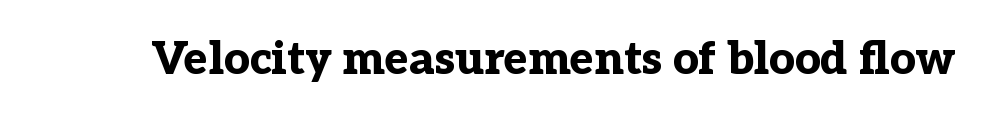
Short note: letters normally spaced. The words here are not underlined. The font's upright variant was chosen for this text. Chunky letters — that's bold for sure. Proportional: the letters do not fall into vertical columns. Observe the serifs anchoring each vertical stroke in this sample.
